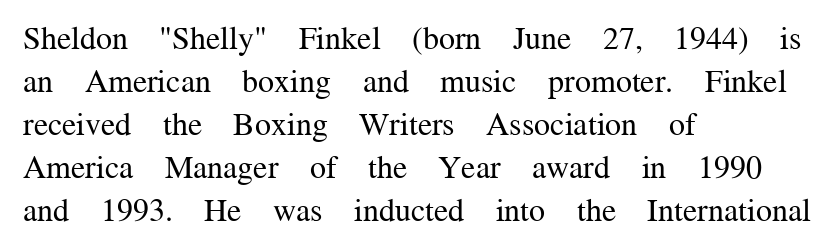
{"serif": "yes", "italic": "no", "bold": "no", "weight": "regular", "width": "normal", "stroke_contrast": "medium", "x_height": "medium", "monospaced": "no", "underline": "no", "align": "left", "line_spacing": "normal", "line_spacing_ratio": 1.34, "letter_spacing": "normal", "letter_spacing_em": 0.0, "glyph_px": 32}
